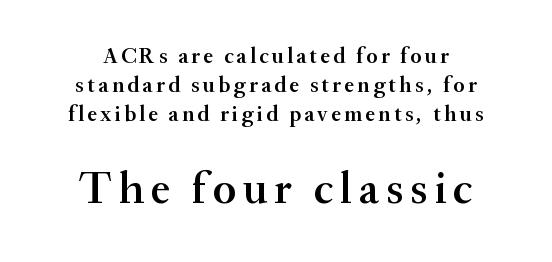
Q: Is the text bold? A: Semi-bold.
Q: Is the text italic (slanted)? A: No, it is upright.
Q: Is the typeface a serif or a sans-serif typeface? A: Serif.
Q: Is the text underlined? A: No.
Q: Is the spacing between lines tight, normal or loose? A: Normal.
Q: Which block of text is set in a larger size, the first (top) or the second (bottom)? A: The second (bottom) one.
Q: Width (condensed, normal, or wide)? A: Normal.
Q: Stroke contrast? A: Medium.
Q: x-height? A: Small.
Q: Monospaced? A: No.
